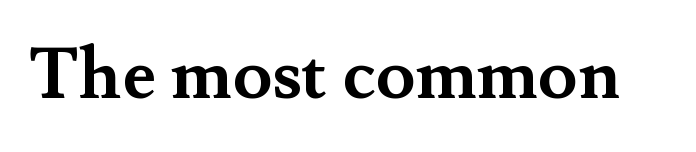
{"serif": "yes", "italic": "no", "bold": "yes", "weight": "semibold", "width": "normal", "stroke_contrast": "medium", "x_height": "small", "monospaced": "no", "underline": "no", "letter_spacing": "normal", "letter_spacing_em": 0.0, "glyph_px": 72}
